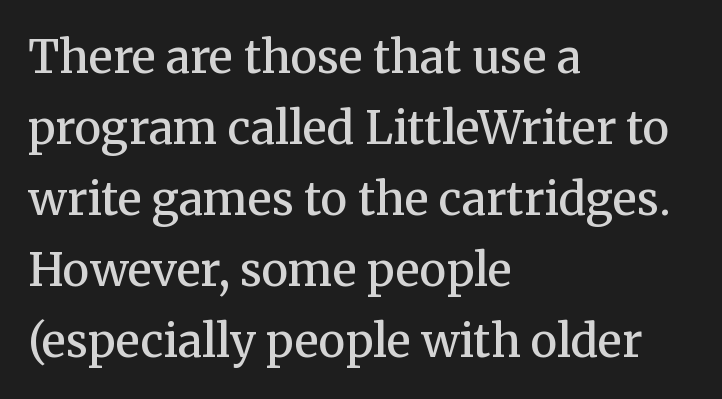
{"serif": "yes", "italic": "no", "bold": "semi", "weight": "semibold", "width": "normal", "stroke_contrast": "medium", "x_height": "medium", "monospaced": "no", "underline": "no", "align": "left", "line_spacing": "normal", "line_spacing_ratio": 1.58, "letter_spacing": "normal", "letter_spacing_em": 0.0, "glyph_px": 45}
